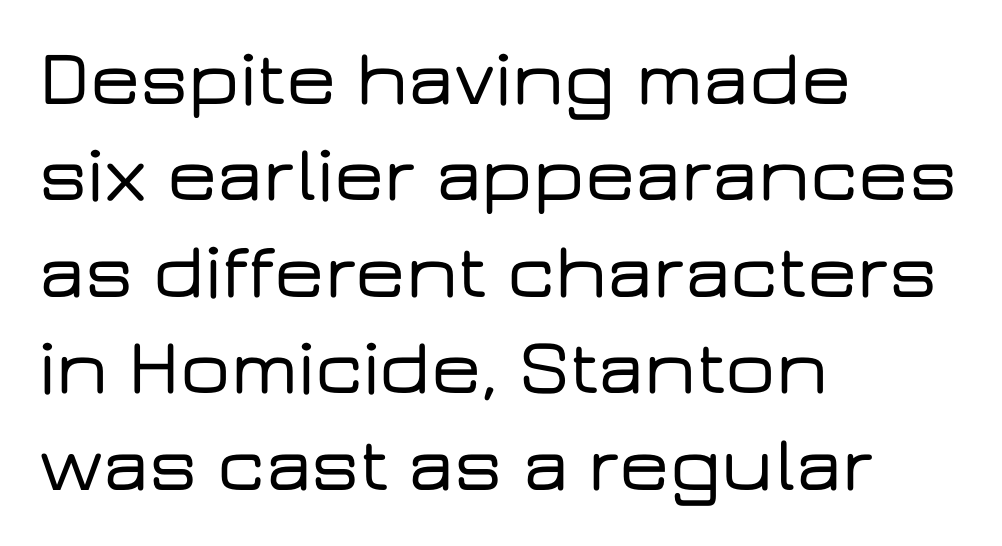
A bare baseline throughout the passage. The lines in this sample share a left origin and differ only in where they stop. The passage shown has conventional tracking throughout. This is the regular roman posture of the typeface. Each letter keeps its own natural width here, so spacing adapts to shape.
